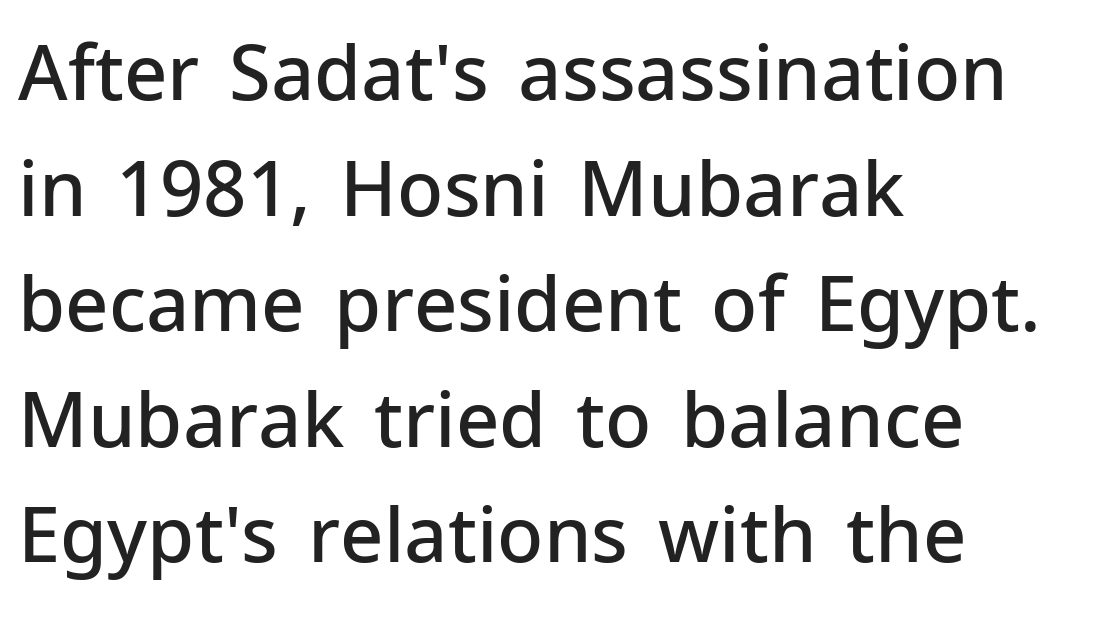
A bare baseline throughout the passage. Nothing unusual about the tracking: characters are spaced as the font intends. Is this a fixed-width face? No — the glyphs have proportional, varying widths. A typesetter would mark this as roman, not italic. Nope, no serifs anywhere on these letters. Teacher's note: observe the even left margin — that is flush-left alignment.
